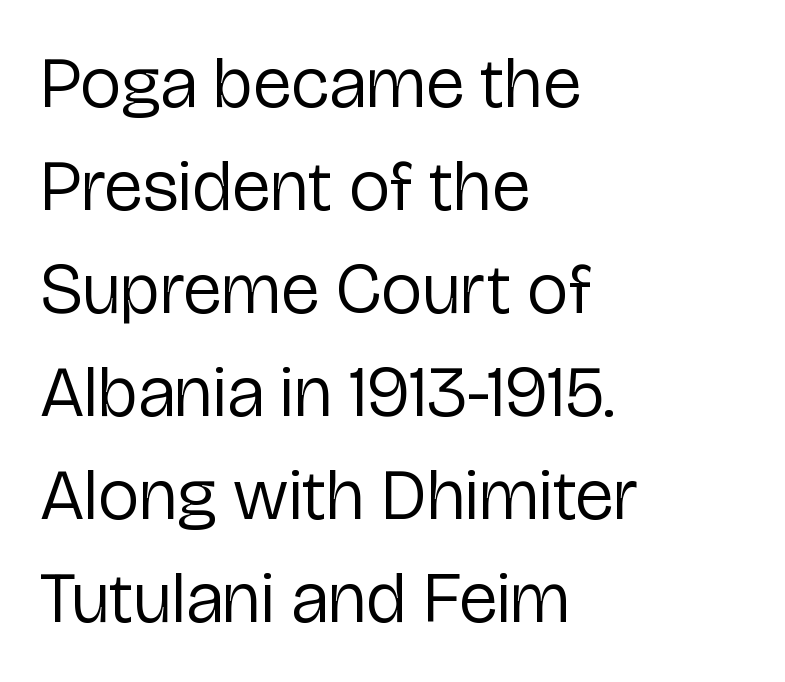
{"serif": "no", "italic": "no", "bold": "no", "weight": "regular", "width": "normal", "stroke_contrast": "low", "x_height": "medium", "monospaced": "no", "underline": "no", "align": "left", "line_spacing": "normal", "line_spacing_ratio": 1.43, "letter_spacing": "normal", "letter_spacing_em": 0.0, "glyph_px": 72}
